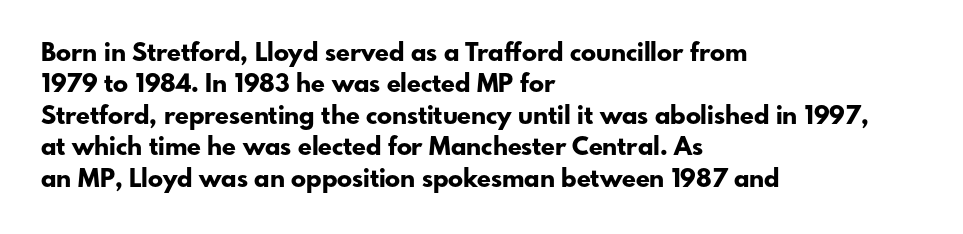
Q: Is the text bold? A: Yes.
Q: Is the text italic (slanted)? A: No, it is upright.
Q: Is the text underlined? A: No.
Q: How is the paragraph aligned? A: Left-aligned.
Q: Is the spacing between letters normal or unusually wide? A: Normal.
Q: Is the spacing between lines tight, normal or loose? A: Normal.
